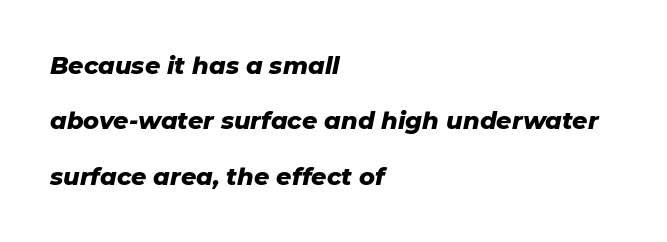
How heavy is the stroke? Heavy — this is a bold. Short and long lines alike share a common starting point at left. The lines are spread far apart with generous leading. Inter-character spacing is left at the font's built-in metrics.
